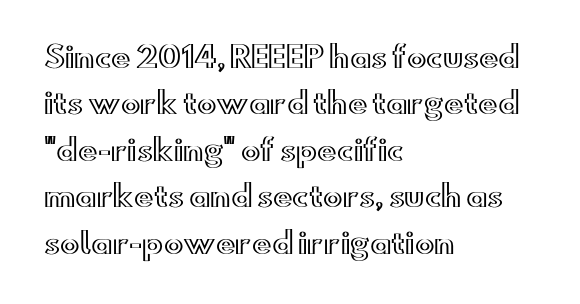
{"italic": "no", "width": "wide", "x_height": "small", "monospaced": "no", "underline": "no", "align": "left", "line_spacing": "normal", "line_spacing_ratio": 1.6, "letter_spacing": "normal", "letter_spacing_em": 0.0, "glyph_px": 29}
